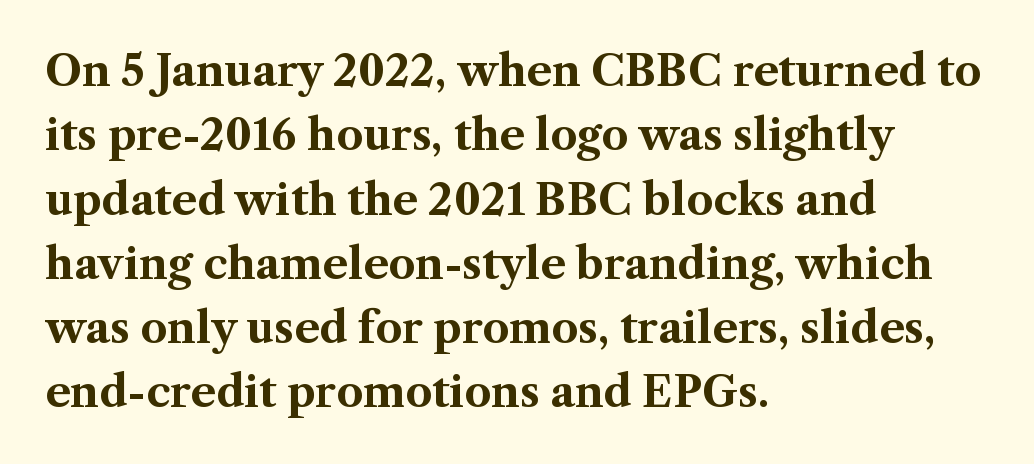
Emphasis by weight is at full strength: bold. You can tell it's not italic because the verticals are truly vertical. What stands out about the letter spacing? Nothing — it is the standard amount. The string is rendered with underlining switched off. Small tapered or slab feet sit at the stroke ends, so this counts as serif. Think of a printed novel: that variable character pitch is what you see here.
